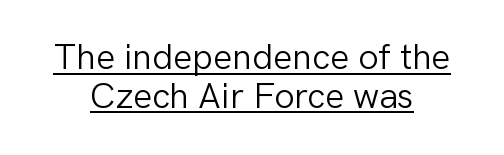
Proportional: the letters do not fall into vertical columns. The font family rendered here belongs to the sans-serif group. Students, observe the line beneath the letters — that is underlining. The space between consecutive lines is stingy. Look at the tracking — it's just the regular setting, nothing added. Nothing heavy about these letters — not bold at all.
